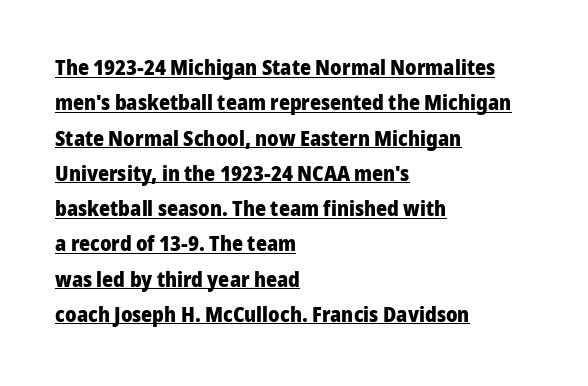
Q: Is the text bold? A: Yes.
Q: Is the text italic (slanted)? A: No, it is upright.
Q: Is the text underlined? A: Yes.
Q: How is the paragraph aligned? A: Left-aligned.
Q: Is the spacing between letters normal or unusually wide? A: Normal.
Q: Is the spacing between lines tight, normal or loose? A: Normal.
